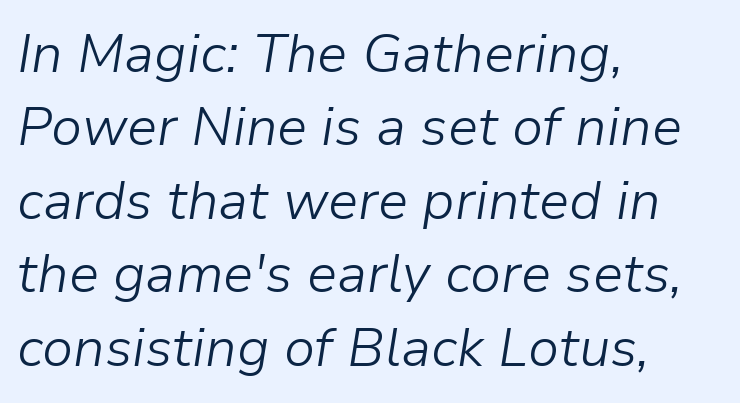
The image shows 54 px light type, italic (leaning right); set left-aligned, normal line spacing (1.36x), normal letter spacing, not underlined; low stroke contrast and a medium x-height.
